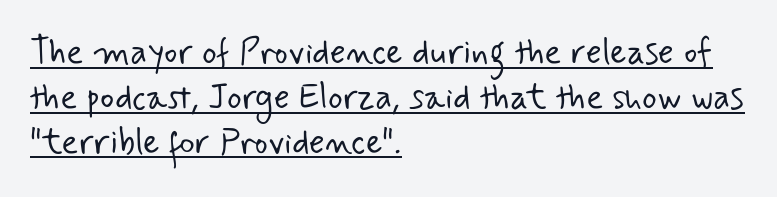
The image shows 35 px light sans-serif type; set left-aligned, normal line spacing (1.28x), normal letter spacing, underlined; low stroke contrast and a small x-height.
